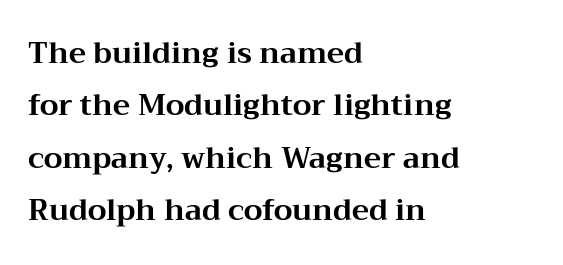
If you drew a line through each stem, it would be perfectly vertical. The rendering uses a bold face; every stroke is thick and dark. Short note: letters normally spaced. Descenders hang freely into open space. Teacher's note: observe the even left margin — that is flush-left alignment. You could not count columns in this text — the font is proportionally spaced.
